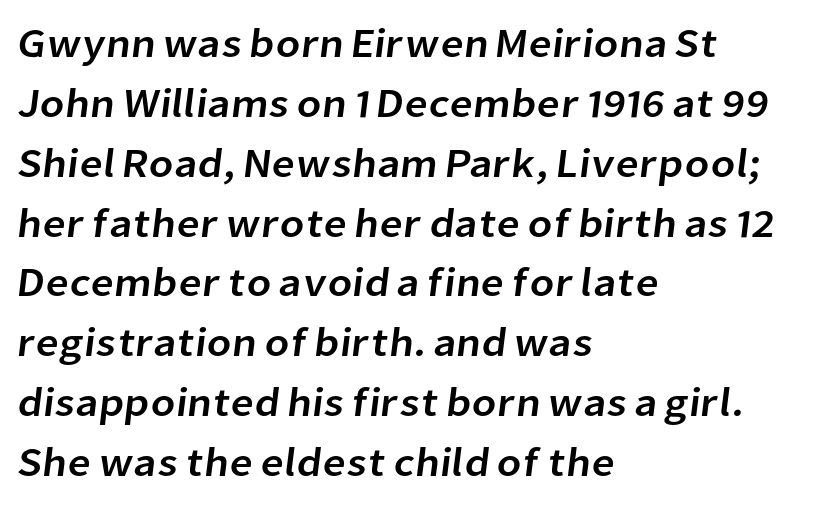
This sample has the flowing, uneven cadence of proportional lettering. This rendering features lettering with no underline. You could call the tracking neutral — neither tight nor loose. This rendering uses left alignment, leaving the right contour irregular. The text was rendered using a sans face with plain stroke endings.
